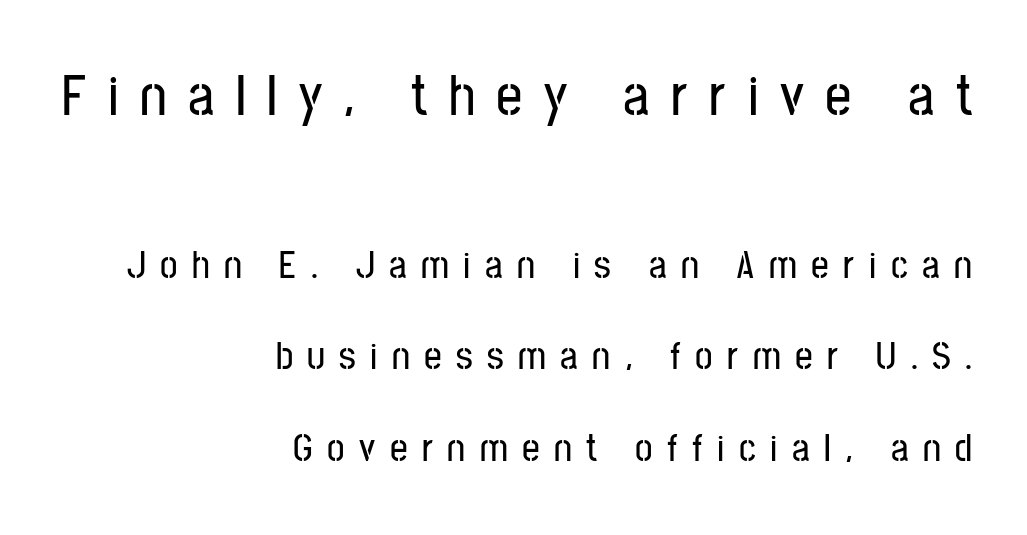
Q: Is the text italic (slanted)? A: No, it is upright.
Q: Is the typeface a serif or a sans-serif typeface? A: Sans-serif.
Q: Is the text underlined? A: No.
Q: How is the paragraph aligned? A: Right-aligned.
Q: Is the spacing between letters normal or unusually wide? A: Unusually wide.
Q: Is the spacing between lines tight, normal or loose? A: Loose.
Q: Which block of text is set in a larger size, the first (top) or the second (bottom)? A: The first (top) one.
Q: Width (condensed, normal, or wide)? A: Condensed.
Q: Stroke contrast? A: Low.
Q: x-height? A: Medium.
Q: Monospaced? A: No.
